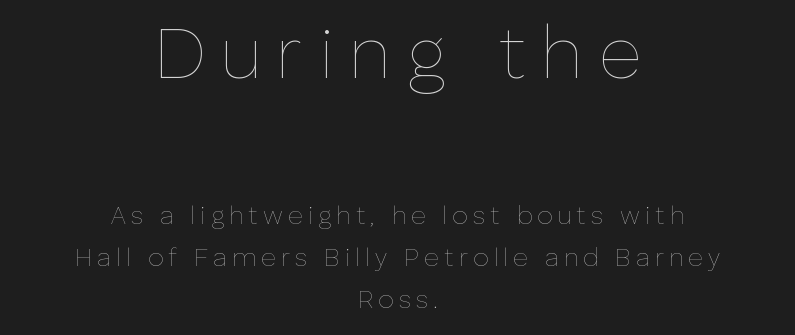
{"italic": "no", "bold": "no", "weight": "thin", "width": "normal", "stroke_contrast": "low", "x_height": "medium", "monospaced": "no", "underline": "no", "align": "center", "line_spacing": "normal", "line_spacing_ratio": 1.68, "letter_spacing": "wide", "letter_spacing_em": 0.2, "larger_block": "first", "size_ratio": 2.96, "glyph_px": 74}
